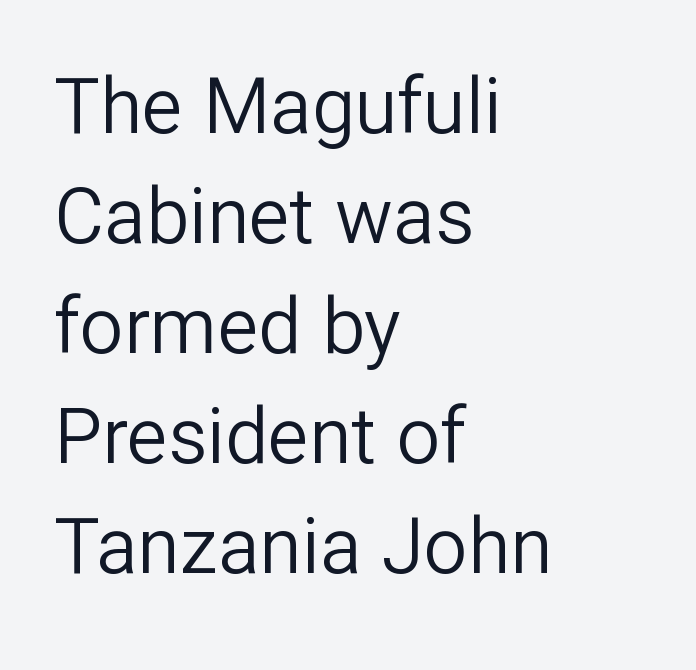
The image shows 77 px regular-weight sans-serif type, upright; set left-aligned, normal line spacing (1.43x), normal letter spacing, not underlined; low stroke contrast and a medium x-height.
